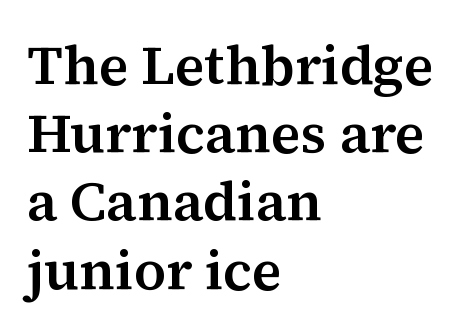
A clean baseline with only descenders dipping below it. In terms of posture, this sample is upright. Yep, those are serifs on the letters. In CSS terms this would be text-align: left. Here the glyphs are tracked normally, forming tight word shapes. Note the varied advance widths — an 'i' is clearly narrower than an 'm'.
